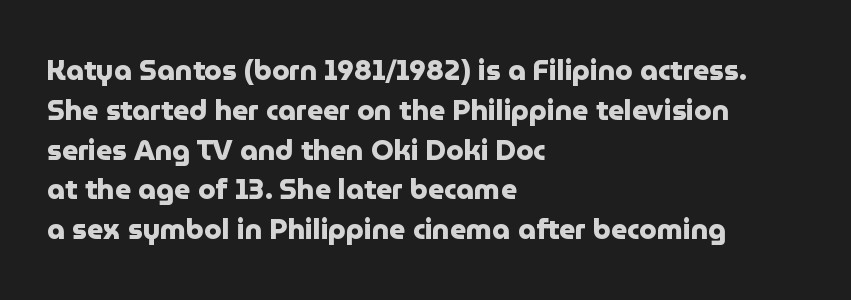
The image shows 28 px heavy sans-serif type, upright; set left-aligned, normal line spacing (1.42x), normal letter spacing, not underlined; low stroke contrast and a medium x-height.
